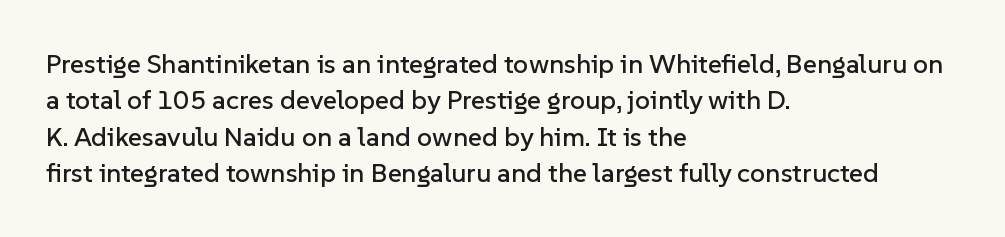
The image shows 27 px text type, upright; set left-aligned, normal line spacing (1.35x), normal letter spacing, not underlined.
